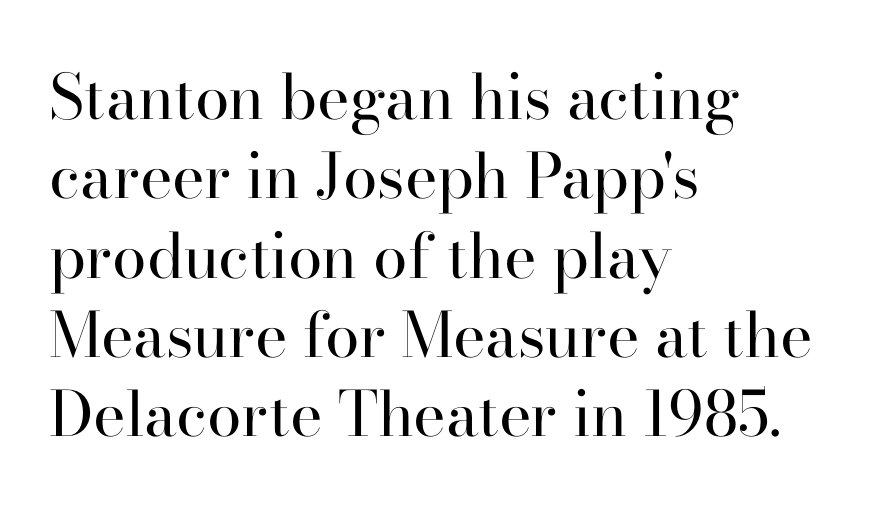
The image shows 62 px regular-weight serif type, upright; set left-aligned, normal line spacing (1.28x), normal letter spacing, not underlined; high stroke contrast and a small x-height.
